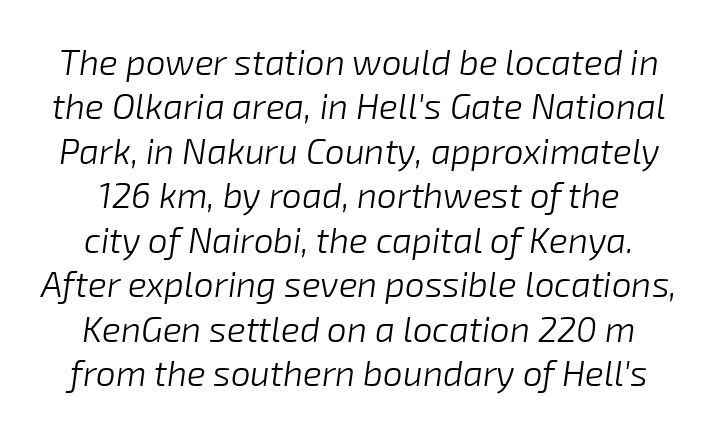
The lines sit at an ordinary, default distance from one another. Observe the ordinary spacing: letters are neighbours, not strangers. Quick note: underline off. The font's italic variant was chosen for this text.
